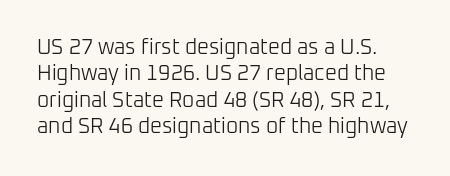
{"italic": "no", "bold": "no", "underline": "no", "line_spacing": "normal", "line_spacing_ratio": 1.26, "letter_spacing": "normal", "letter_spacing_em": 0.0, "glyph_px": 21}
